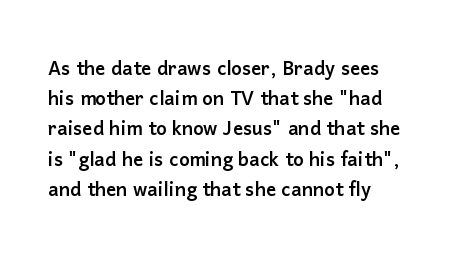
Q: Is the text italic (slanted)? A: No, it is upright.
Q: Is the text underlined? A: No.
Q: Is the spacing between letters normal or unusually wide? A: Normal.
